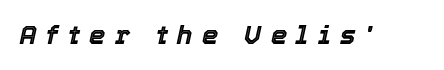
{"italic": "yes", "lean": "right", "slant_degrees": 12, "underline": "no", "letter_spacing": "wide", "letter_spacing_em": 0.36, "glyph_px": 26}
